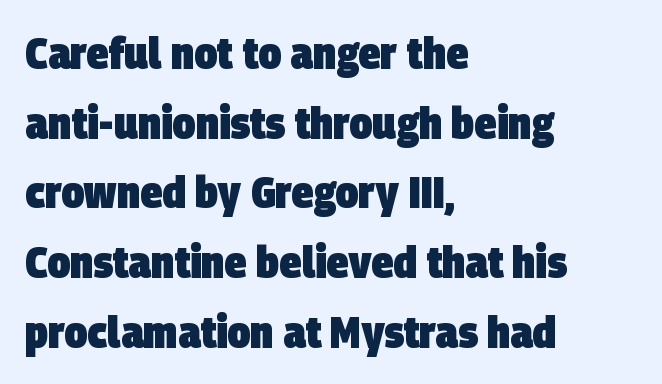
{"serif": "no", "bold": "yes", "weight": "heavy", "width": "condensed", "stroke_contrast": "low", "x_height": "large", "monospaced": "no", "underline": "no", "align": "left", "line_spacing": "normal", "line_spacing_ratio": 1.55, "letter_spacing": "normal", "letter_spacing_em": 0.0, "glyph_px": 45}
